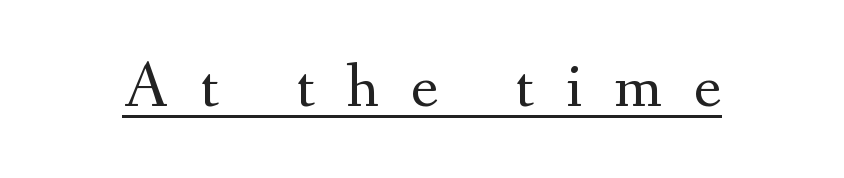
{"serif": "yes", "italic": "no", "bold": "no", "weight": "regular", "width": "normal", "stroke_contrast": "medium", "x_height": "small", "monospaced": "no", "underline": "yes", "letter_spacing": "wide", "letter_spacing_em": 0.49, "glyph_px": 65}
